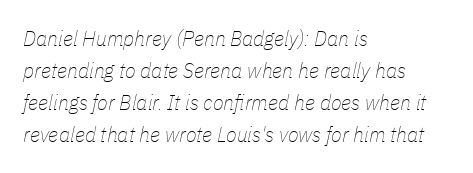
The image shows 22 px text type, italic (leaning right); set left-aligned, normal line spacing (1.46x), normal letter spacing, not underlined.
